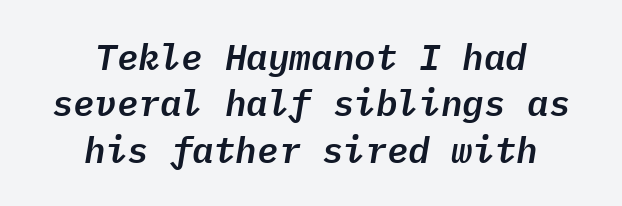
Q: Is the text italic (slanted)? A: Yes, it leans right by about 9 degrees.
Q: Is the text underlined? A: No.
Q: How is the paragraph aligned? A: Centered.
Q: Is the spacing between letters normal or unusually wide? A: Normal.
Q: Is the spacing between lines tight, normal or loose? A: Normal.
Q: Width (condensed, normal, or wide)? A: Normal.
Q: Stroke contrast? A: Low.
Q: x-height? A: Medium.
Q: Monospaced? A: Yes.
